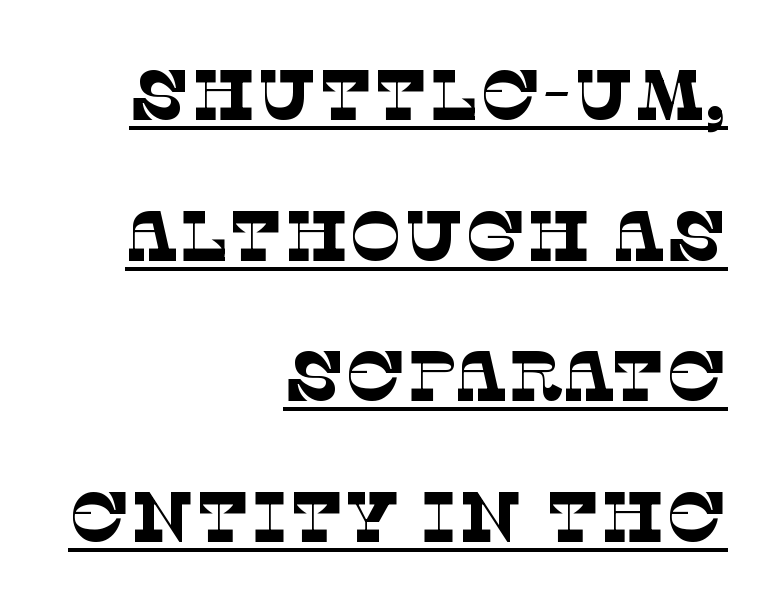
{"serif": "yes", "bold": "no", "weight": "thin", "width": "normal", "stroke_contrast": "low", "x_height": "large", "monospaced": "no", "underline": "yes", "align": "right", "line_spacing": "loose", "line_spacing_ratio": 1.98, "letter_spacing": "normal", "letter_spacing_em": 0.0, "glyph_px": 71}
